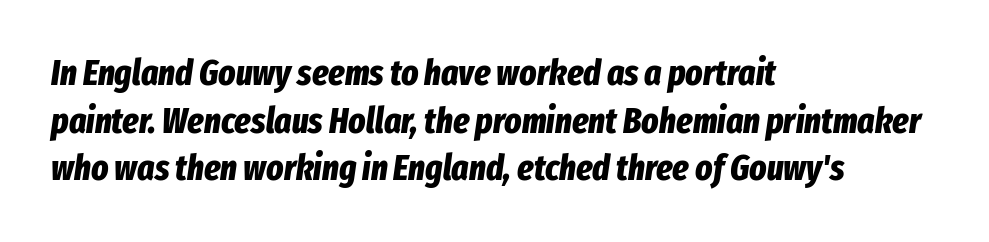
{"italic": "yes", "lean": "right", "slant_degrees": 8, "bold": "yes", "weight": "bold", "width": "condensed", "stroke_contrast": "low", "x_height": "medium", "monospaced": "no", "underline": "no", "align": "left", "line_spacing": "normal", "line_spacing_ratio": 1.32, "letter_spacing": "normal", "letter_spacing_em": 0.0, "glyph_px": 36}
